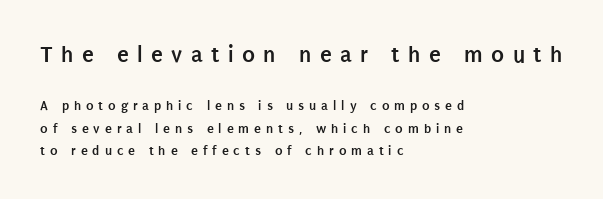
{"italic": "no", "bold": "yes", "underline": "no", "align": "left", "line_spacing": "normal", "line_spacing_ratio": 1.59, "letter_spacing": "wide", "letter_spacing_em": 0.35, "larger_block": "first", "size_ratio": 1.71, "glyph_px": 24}
